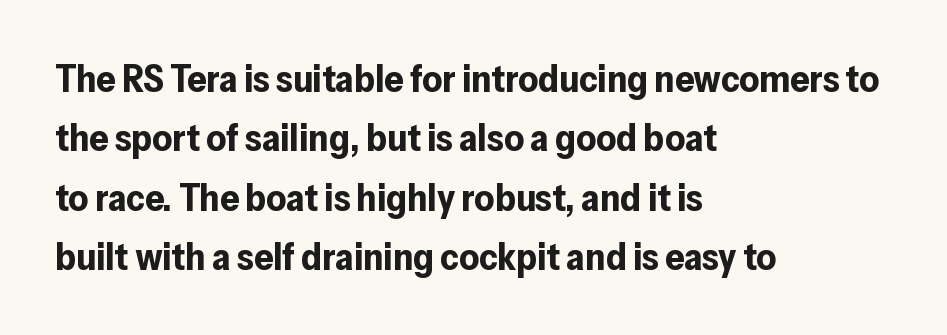
Descender tails drop into unmarked territory. Typesetter's note: full bold, strokes at maximum text heaviness. Each line starts at the same left margin while the right side varies. Compared with typical body copy, the letter spacing here is the same. Line spacing here is normal. Is this a sans? Yes — the strokes have no serifs.
